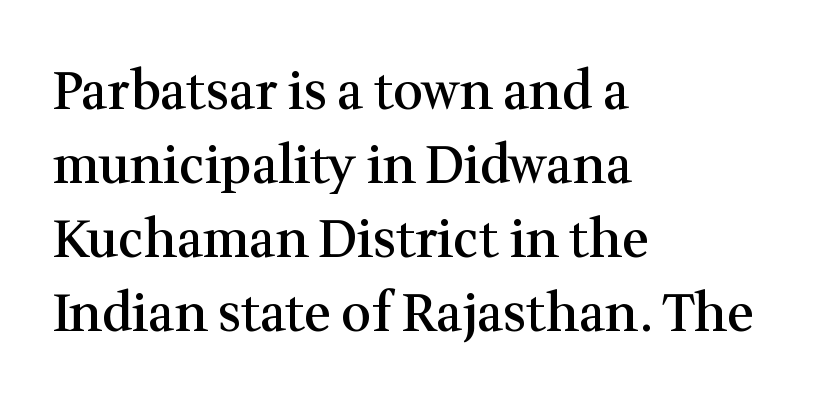
Q: Is the text bold? A: Semi-bold.
Q: Is the text italic (slanted)? A: No, it is upright.
Q: Is the typeface a serif or a sans-serif typeface? A: Serif.
Q: Is the text underlined? A: No.
Q: How is the paragraph aligned? A: Left-aligned.
Q: Is the spacing between letters normal or unusually wide? A: Normal.
Q: Is the spacing between lines tight, normal or loose? A: Normal.
Q: Width (condensed, normal, or wide)? A: Normal.
Q: Stroke contrast? A: Medium.
Q: x-height? A: Medium.
Q: Monospaced? A: No.
